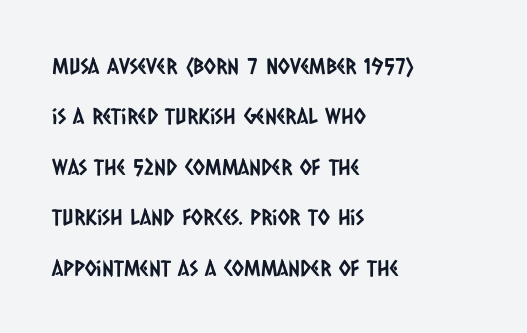
{"underline": "no", "align": "left", "line_spacing": "loose", "line_spacing_ratio": 2.29, "letter_spacing": "normal", "letter_spacing_em": 0.0, "glyph_px": 22}
